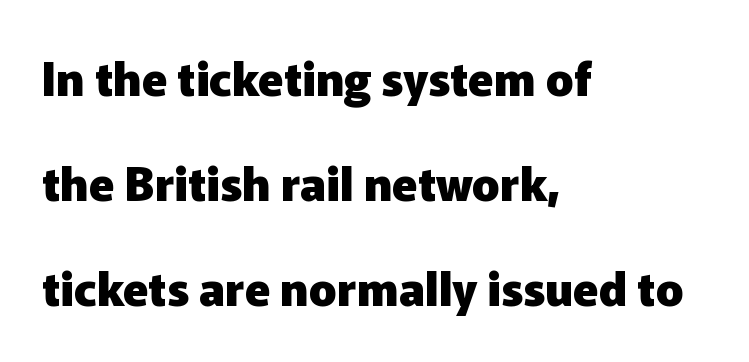
Q: Is the text bold? A: Yes.
Q: Is the text italic (slanted)? A: No, it is upright.
Q: Is the typeface a serif or a sans-serif typeface? A: Sans-serif.
Q: Is the text underlined? A: No.
Q: How is the paragraph aligned? A: Left-aligned.
Q: Is the spacing between letters normal or unusually wide? A: Normal.
Q: Is the spacing between lines tight, normal or loose? A: Loose.
Q: Width (condensed, normal, or wide)? A: Normal.
Q: Stroke contrast? A: Low.
Q: x-height? A: Medium.
Q: Monospaced? A: No.
